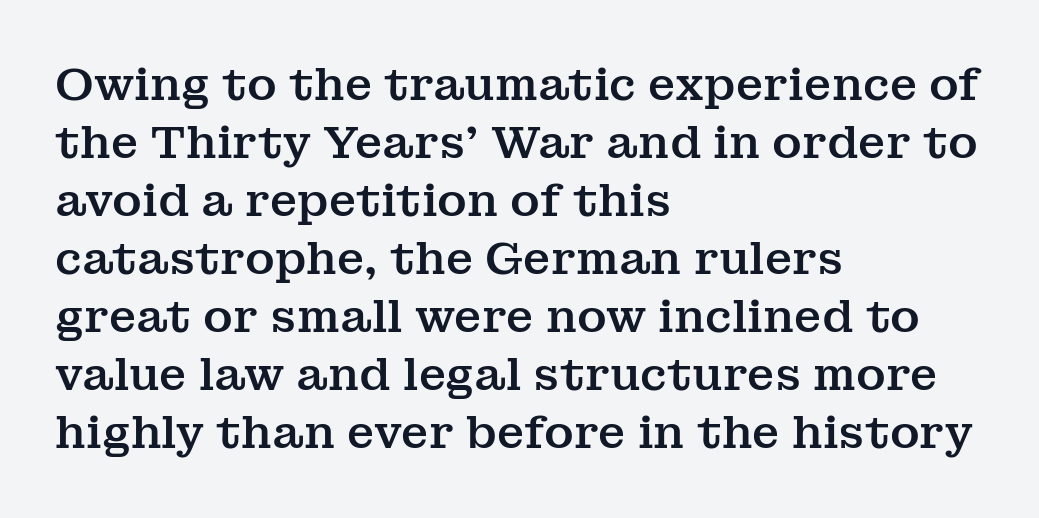
Q: Is the text italic (slanted)? A: No, it is upright.
Q: Is the typeface a serif or a sans-serif typeface? A: Serif.
Q: Is the text underlined? A: No.
Q: How is the paragraph aligned? A: Left-aligned.
Q: Is the spacing between letters normal or unusually wide? A: Normal.
Q: Is the spacing between lines tight, normal or loose? A: Normal.
Q: Width (condensed, normal, or wide)? A: Normal.
Q: Stroke contrast? A: Medium.
Q: x-height? A: Medium.
Q: Monospaced? A: No.
